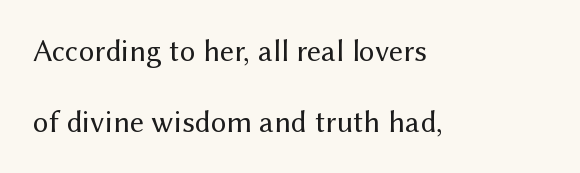
Q: Is the text bold? A: No.
Q: Is the text italic (slanted)? A: No, it is upright.
Q: Is the typeface a serif or a sans-serif typeface? A: Sans-serif.
Q: Is the text underlined? A: No.
Q: How is the paragraph aligned? A: Left-aligned.
Q: Is the spacing between letters normal or unusually wide? A: Normal.
Q: Is the spacing between lines tight, normal or loose? A: Loose.
Q: Width (condensed, normal, or wide)? A: Normal.
Q: Stroke contrast? A: Medium.
Q: x-height? A: Medium.
Q: Monospaced? A: No.
